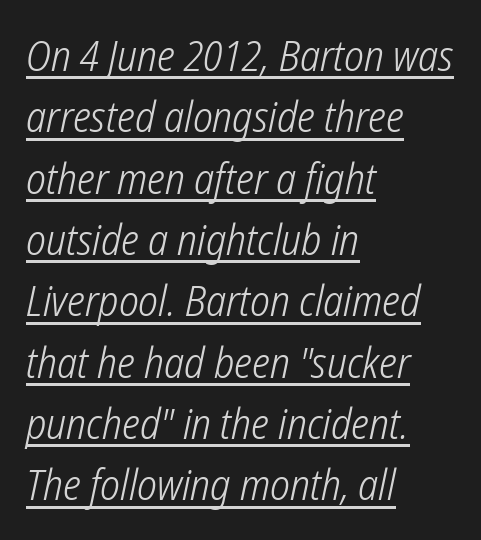
You can tell from the bare stems that sans-serif type was used. Tracking value appears to be zero — textbook default spacing. Here the designer chose a conventional face with non-uniform glyph widths. A student would call this left alignment; a typographer would say flush left, rag right. The specimen includes a rule beneath the text block's lines.
